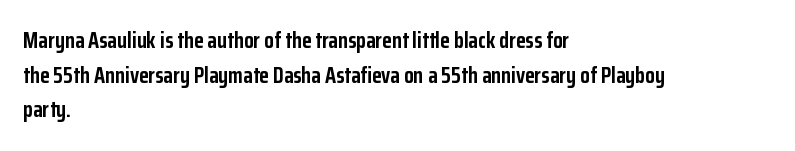
The image shows 22 px bold type, upright; set left-aligned, normal line spacing (1.57x), normal letter spacing, not underlined.
